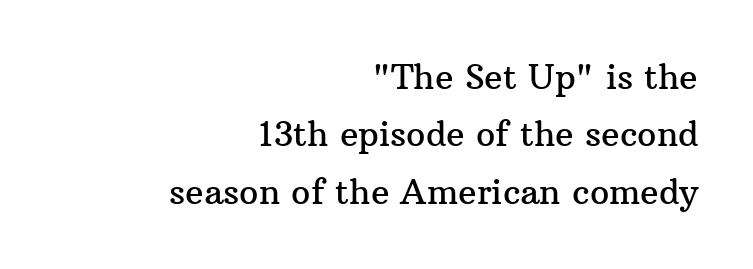
Q: Is the text italic (slanted)? A: No, it is upright.
Q: Is the typeface a serif or a sans-serif typeface? A: Serif.
Q: Is the text underlined? A: No.
Q: How is the paragraph aligned? A: Right-aligned.
Q: Is the spacing between letters normal or unusually wide? A: Normal.
Q: Is the spacing between lines tight, normal or loose? A: Normal.
Q: Width (condensed, normal, or wide)? A: Normal.
Q: Stroke contrast? A: Medium.
Q: x-height? A: Medium.
Q: Monospaced? A: No.
